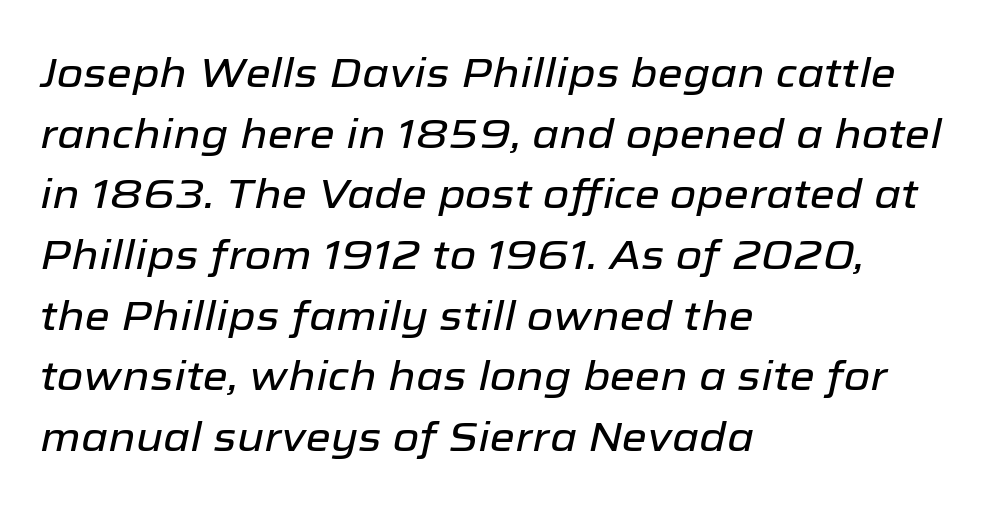
The foot of each line stays bare and open. Line beginnings align vertically; line endings do not. Spacing verdict: proportional, widths tailored to each character. If you measured baseline to baseline, you'd find a middling distance.
